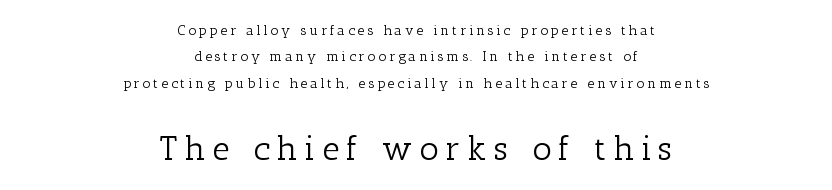
The image shows 34 px light serif type, upright; set centered, line spacing 1.89x, unusually wide letter spacing (+0.2 em), not underlined; the second (bottom) block is 2.43x larger; low stroke contrast and a medium x-height.
